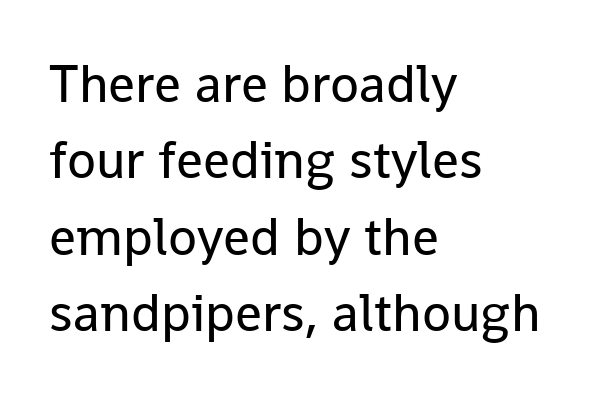
{"serif": "no", "italic": "no", "bold": "no", "weight": "regular", "width": "normal", "stroke_contrast": "low", "x_height": "medium", "monospaced": "no", "underline": "no", "align": "left", "line_spacing": "normal", "line_spacing_ratio": 1.44, "letter_spacing": "normal", "letter_spacing_em": 0.0, "glyph_px": 53}
